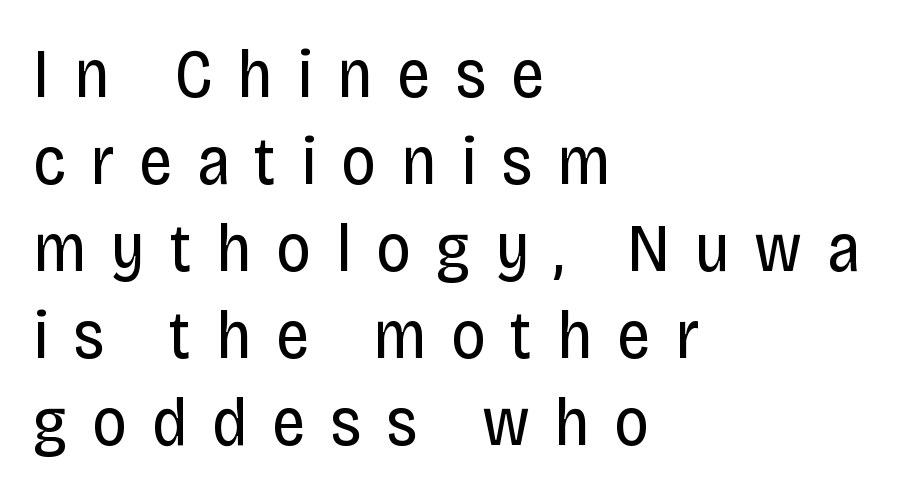
Each letter's strokes conclude bluntly, with no projecting serifs. Posture: vertical. The tracking jumps out immediately: characters are airy and widely separated. Students, observe: this is what conventionally led text looks like. The setting favours the left margin, as ordinary paragraphs usually do. Think standard paragraph weight, or any step lighter than that.
